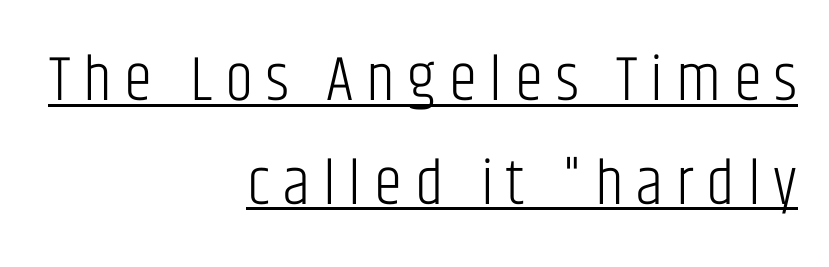
The image shows 64 px light, condensed sans-serif type, upright; set right-aligned, normal line spacing (1.62x), unusually wide letter spacing (+0.2 em), underlined; low stroke contrast and a large x-height.
